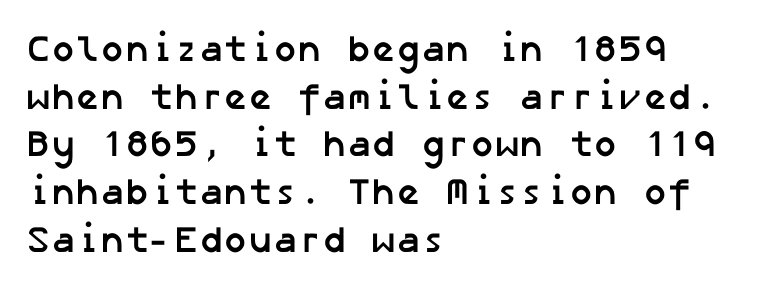
{"serif": "no", "bold": "yes", "weight": "semibold", "width": "normal", "stroke_contrast": "low", "x_height": "medium", "underline": "no", "align": "left", "line_spacing": "normal", "line_spacing_ratio": 1.29, "letter_spacing": "normal", "letter_spacing_em": 0.0, "glyph_px": 37}
